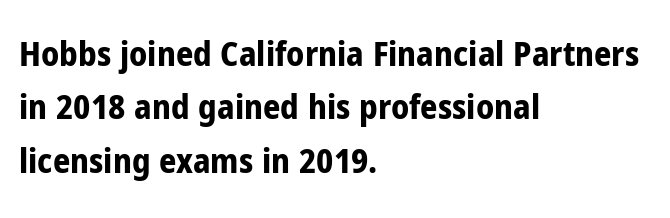
Q: Is the text bold? A: Yes.
Q: Is the text italic (slanted)? A: No, it is upright.
Q: Is the typeface a serif or a sans-serif typeface? A: Sans-serif.
Q: Is the text underlined? A: No.
Q: How is the paragraph aligned? A: Left-aligned.
Q: Is the spacing between letters normal or unusually wide? A: Normal.
Q: Is the spacing between lines tight, normal or loose? A: Normal.
Q: Width (condensed, normal, or wide)? A: Condensed.
Q: Stroke contrast? A: Low.
Q: x-height? A: Medium.
Q: Monospaced? A: No.
